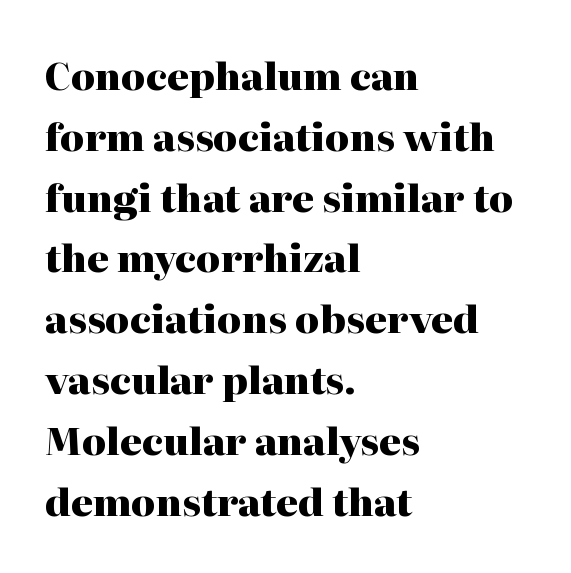
{"serif": "yes", "italic": "no", "bold": "yes", "weight": "heavy", "width": "normal", "stroke_contrast": "high", "x_height": "medium", "monospaced": "no", "underline": "no", "align": "left", "line_spacing": "normal", "line_spacing_ratio": 1.6, "letter_spacing": "normal", "letter_spacing_em": 0.0, "glyph_px": 38}
